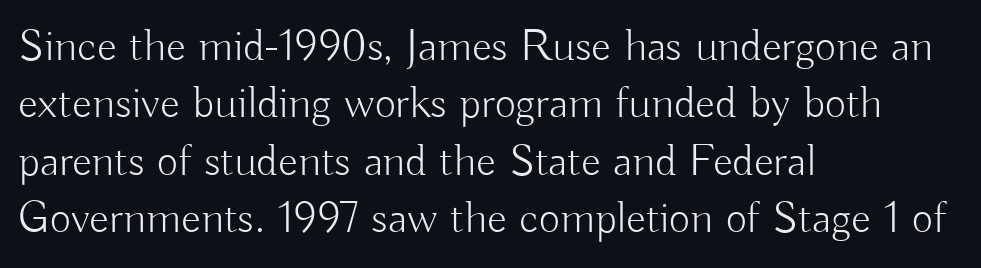
These glyphs show unthickened strokes, regular width or finer. This rendering uses left alignment, leaving the right contour irregular. Vertical strokes here are truly vertical. The string is rendered with underlining switched off. The tracking reads as untouched default to a designer's eye.
